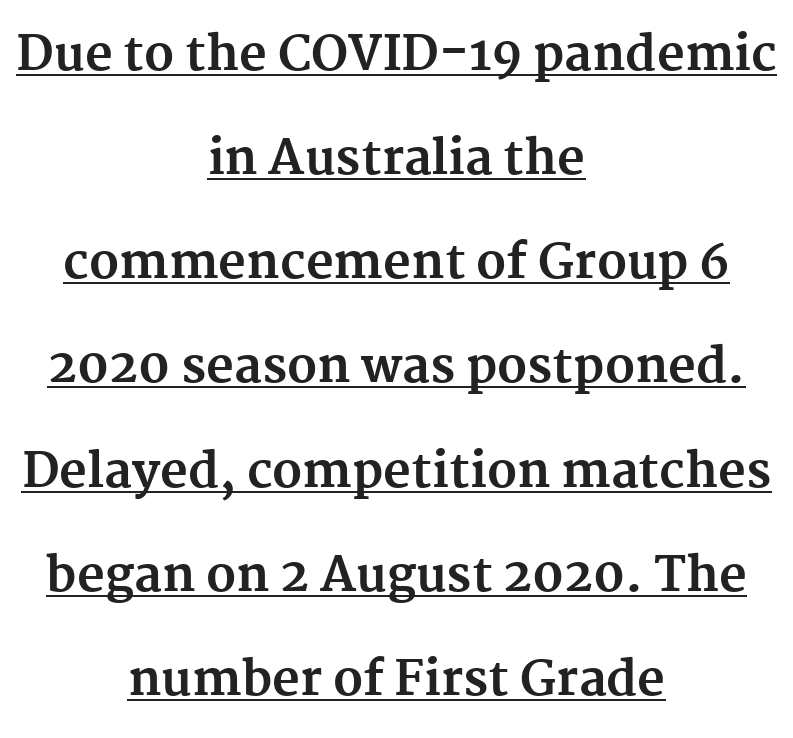
The image shows 48 px bold serif type, upright; set centered, loose line spacing (2.17x), normal letter spacing, underlined; medium stroke contrast and a medium x-height.
